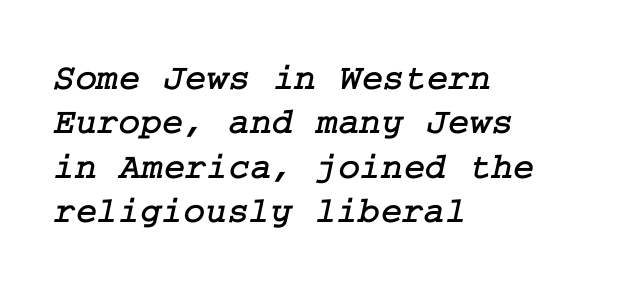
Descenders hang freely into open space. The gaps between neighbouring characters are ordinary and unremarkable. Visually the block forms a straight wall on the left and a jagged coastline on the right. Yep, those are serifs on the letters.
